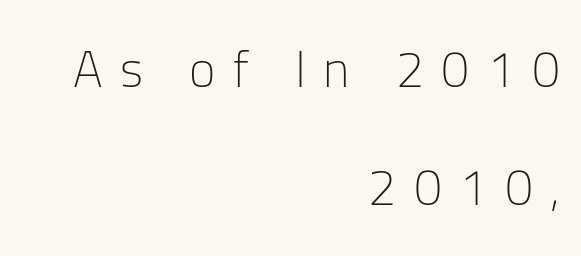
Q: Is the text bold? A: No.
Q: Is the text italic (slanted)? A: No, it is upright.
Q: Is the typeface a serif or a sans-serif typeface? A: Sans-serif.
Q: Is the text underlined? A: No.
Q: How is the paragraph aligned? A: Right-aligned.
Q: Is the spacing between letters normal or unusually wide? A: Unusually wide.
Q: Is the spacing between lines tight, normal or loose? A: Loose.
Q: Width (condensed, normal, or wide)? A: Normal.
Q: Stroke contrast? A: Low.
Q: x-height? A: Medium.
Q: Monospaced? A: No.
